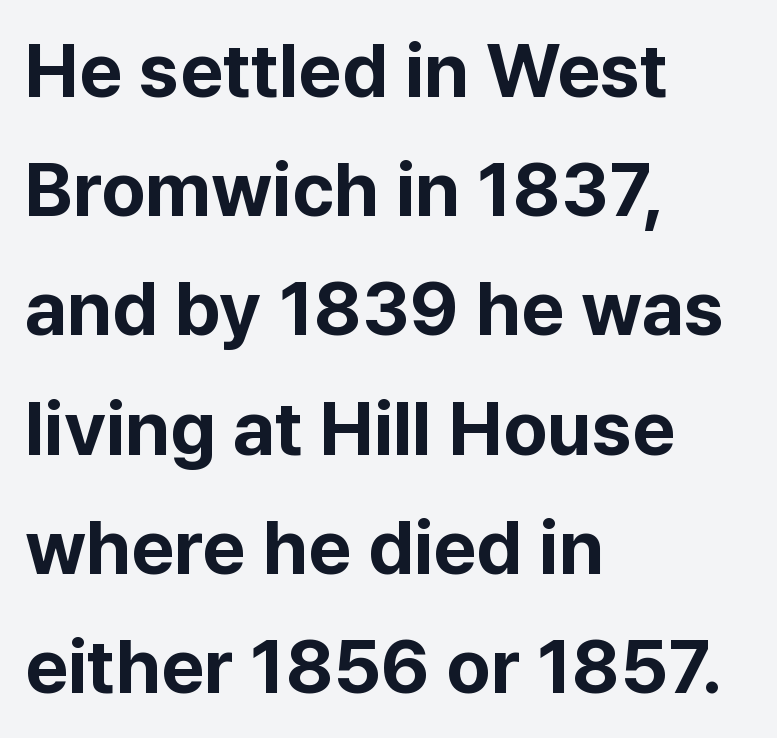
Q: Is the text bold? A: Yes.
Q: Is the text italic (slanted)? A: No, it is upright.
Q: Is the typeface a serif or a sans-serif typeface? A: Sans-serif.
Q: Is the text underlined? A: No.
Q: How is the paragraph aligned? A: Left-aligned.
Q: Is the spacing between letters normal or unusually wide? A: Normal.
Q: Is the spacing between lines tight, normal or loose? A: Normal.
Q: Width (condensed, normal, or wide)? A: Normal.
Q: Stroke contrast? A: Low.
Q: x-height? A: Medium.
Q: Monospaced? A: No.
